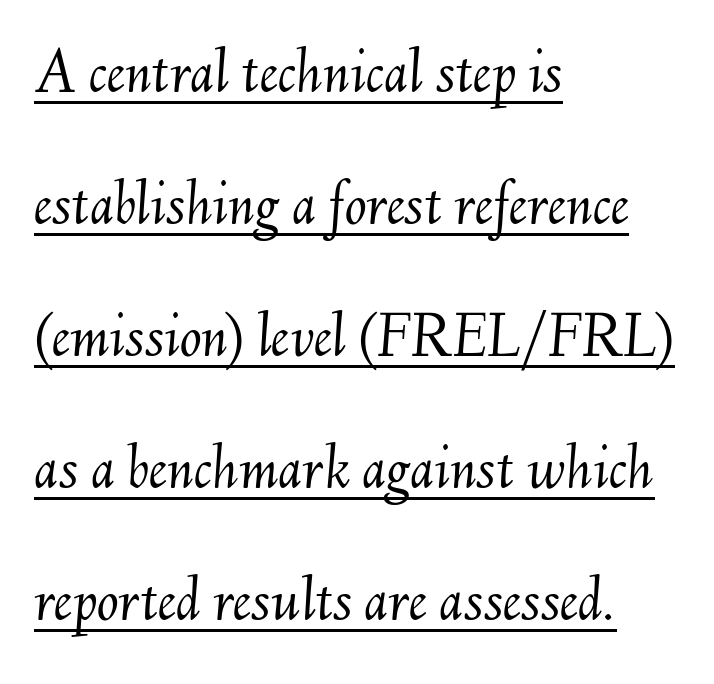
The image shows 65 px light type, italic (leaning right); set left-aligned, loose line spacing (2.03x), normal letter spacing, underlined; medium stroke contrast and a small x-height.
